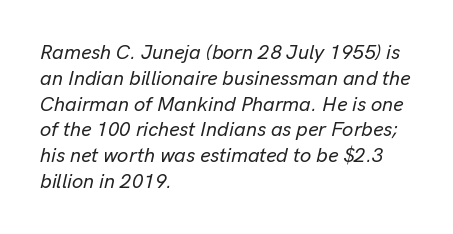
Words float on clear page, feet unadorned. Whoever set this chose a conventional vertical rhythm. The paragraph has a hard left edge and a soft right edge. The horizontal fit of the characters is conventional and even.
